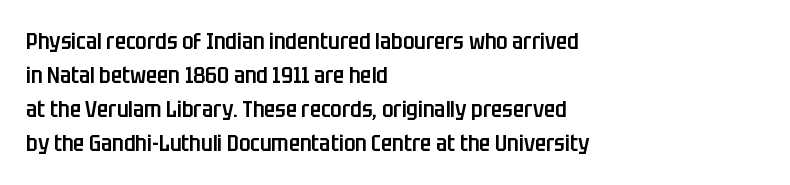
The image shows 23 px text type, upright; set left-aligned, normal line spacing (1.48x), normal letter spacing, not underlined.
